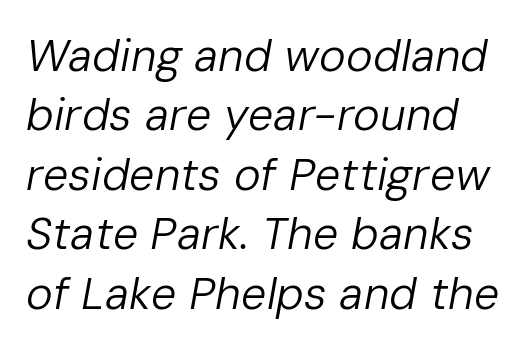
The image shows 45 px regular-weight type, italic (leaning right); set normal line spacing (1.32x), normal letter spacing, not underlined; low stroke contrast and a medium x-height.
